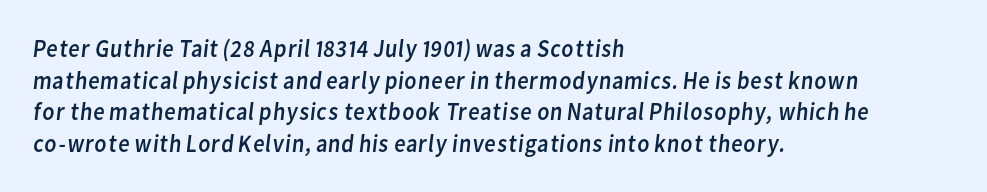
The image shows 25 px text type; set left-aligned, normal line spacing (1.27x), normal letter spacing, not underlined.
